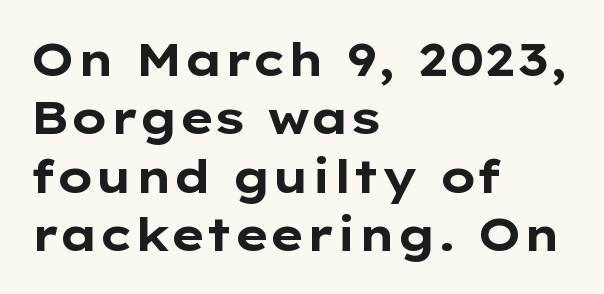
Line starts are locked; line ends wander. The block of text has a typical density, with ordinary space between rows. Does the weight exceed regular? Yes, all the way to bold. Ordinary non-slanted type is in use. Serifs: no, the terminals of the letterforms are clean. This rendering features lettering with no underline.
